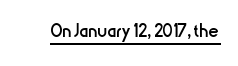
Q: Is the text bold? A: No.
Q: Is the text italic (slanted)? A: No, it is upright.
Q: Is the text underlined? A: Yes.
Q: Is the spacing between letters normal or unusually wide? A: Normal.
